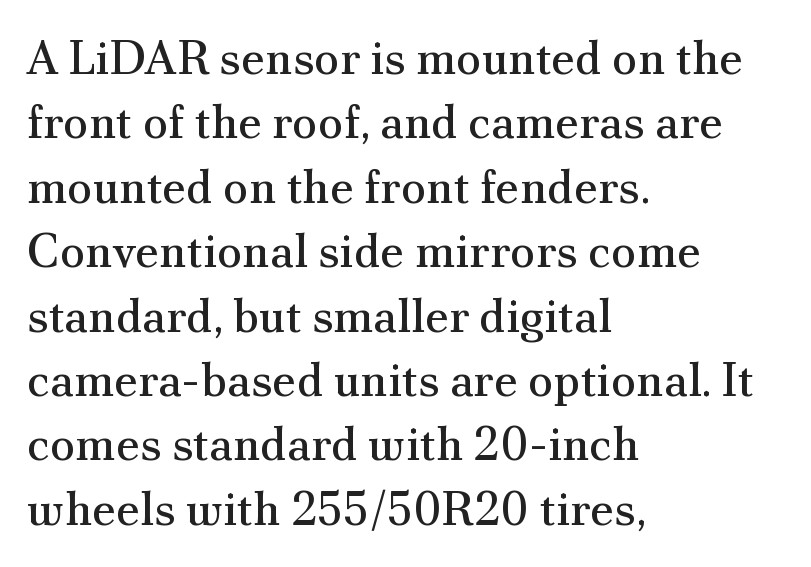
Q: Is the text bold? A: No.
Q: Is the text italic (slanted)? A: No, it is upright.
Q: Is the typeface a serif or a sans-serif typeface? A: Serif.
Q: Is the text underlined? A: No.
Q: How is the paragraph aligned? A: Left-aligned.
Q: Is the spacing between letters normal or unusually wide? A: Normal.
Q: Is the spacing between lines tight, normal or loose? A: Normal.
Q: Width (condensed, normal, or wide)? A: Normal.
Q: Stroke contrast? A: Medium.
Q: x-height? A: Small.
Q: Monospaced? A: No.
